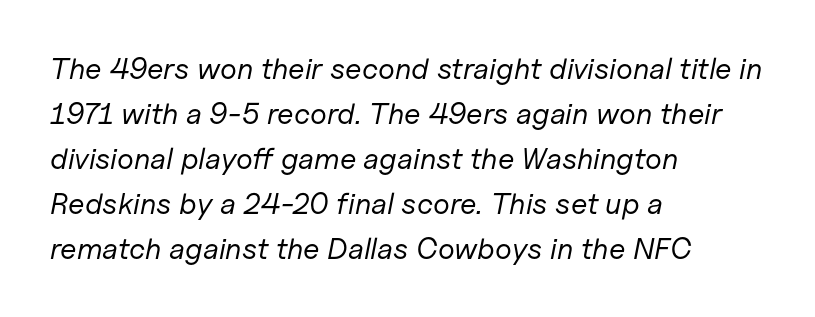
{"italic": "yes", "lean": "right", "slant_degrees": 11, "bold": "no", "weight": "regular", "width": "normal", "stroke_contrast": "low", "x_height": "medium", "monospaced": "no", "underline": "no", "align": "left", "line_spacing": "normal", "line_spacing_ratio": 1.5, "letter_spacing": "normal", "letter_spacing_em": 0.0, "glyph_px": 30}
